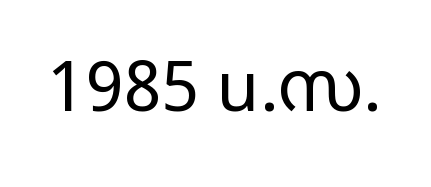
The image shows 69 px regular-weight, condensed sans-serif type, upright; set normal letter spacing, not underlined; low stroke contrast and a large x-height.
